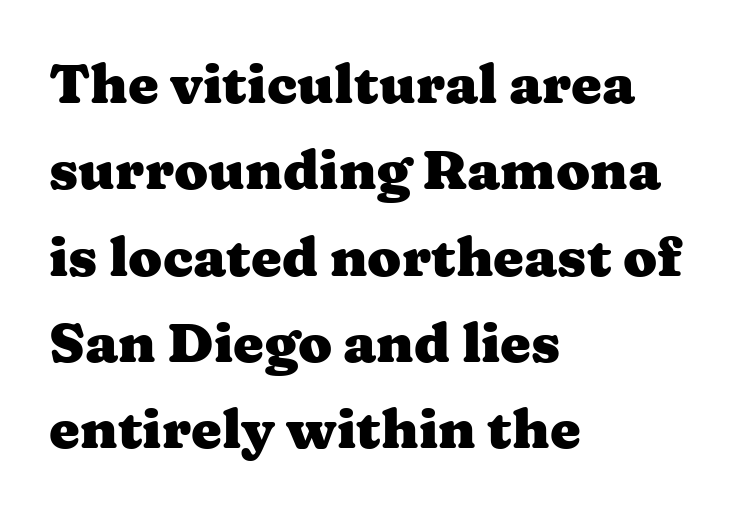
{"serif": "yes", "italic": "no", "bold": "yes", "weight": "heavy", "width": "wide", "stroke_contrast": "medium", "x_height": "medium", "monospaced": "no", "underline": "no", "align": "left", "line_spacing": "normal", "line_spacing_ratio": 1.57, "letter_spacing": "normal", "letter_spacing_em": 0.0, "glyph_px": 55}
